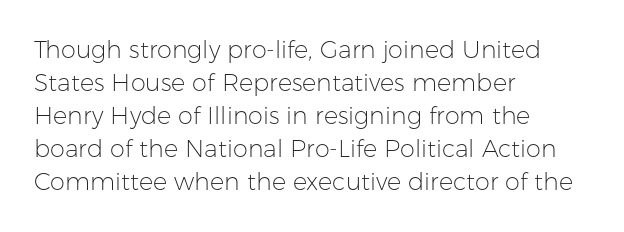
{"italic": "no", "bold": "no", "underline": "no", "align": "left", "line_spacing": "normal", "line_spacing_ratio": 1.38, "letter_spacing": "normal", "letter_spacing_em": 0.0, "glyph_px": 24}
